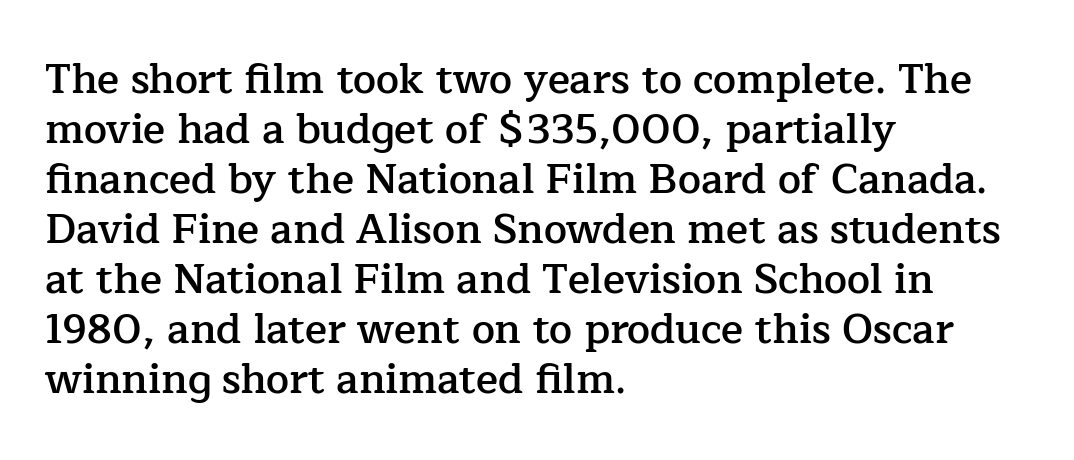
Each word holds together tightly as a unit, with standard inter-letter gaps. Posture: upright roman. Compared with an ordinary text face, these strokes are moderately heavier — a semibold. Typeset ragged right — the left edge is the straight one. Note the varied advance widths — an 'i' is clearly narrower than an 'm'.
